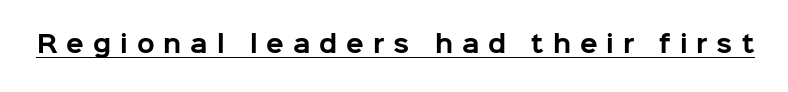
Q: Is the text bold? A: Yes.
Q: Is the text italic (slanted)? A: No, it is upright.
Q: Is the text underlined? A: Yes.
Q: Is the spacing between letters normal or unusually wide? A: Unusually wide.
